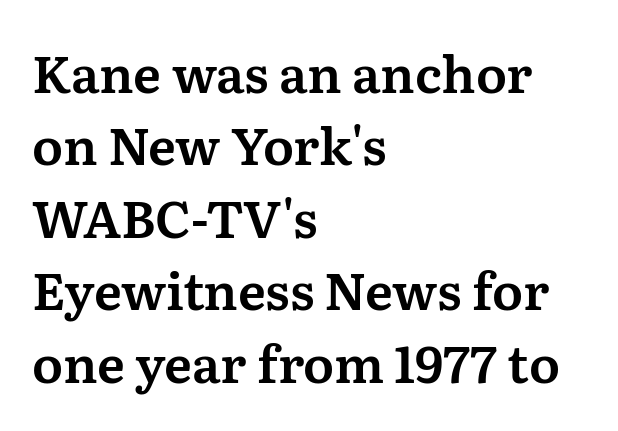
{"serif": "yes", "italic": "no", "width": "normal", "stroke_contrast": "medium", "x_height": "medium", "monospaced": "no", "underline": "no", "align": "left", "line_spacing": "normal", "line_spacing_ratio": 1.42, "letter_spacing": "normal", "letter_spacing_em": 0.0, "glyph_px": 51}
